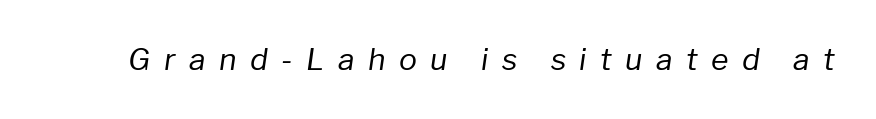
The image shows 30 px regular-weight type, italic (leaning right); set unusually wide letter spacing (+0.45 em), not underlined; low stroke contrast and a medium x-height.
